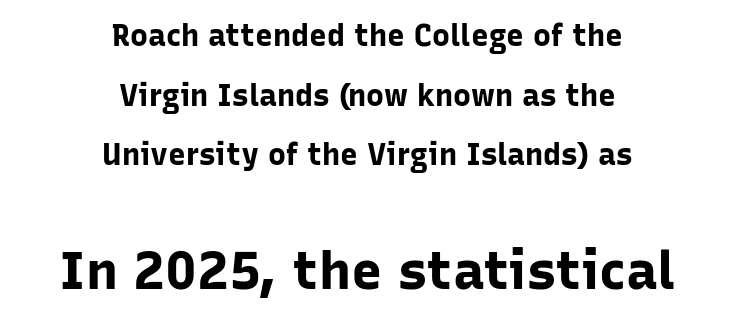
{"serif": "no", "italic": "no", "bold": "yes", "weight": "bold", "width": "normal", "stroke_contrast": "low", "x_height": "medium", "monospaced": "no", "underline": "no", "align": "center", "line_spacing": "loose", "line_spacing_ratio": 1.99, "letter_spacing": "normal", "letter_spacing_em": 0.0, "larger_block": "second", "size_ratio": 1.77, "glyph_px": 53}
